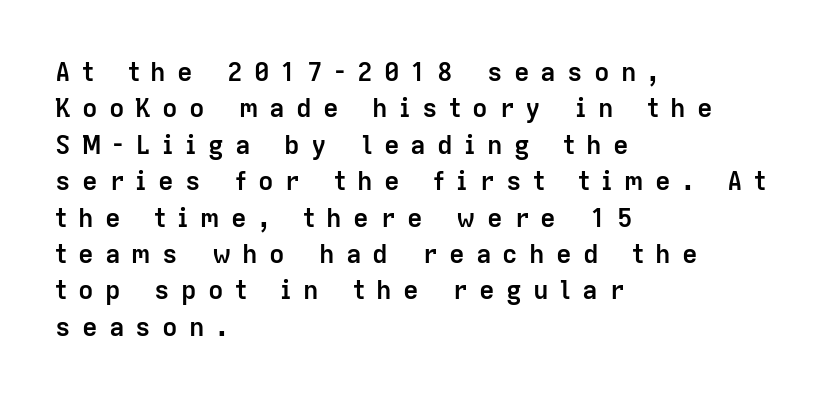
Q: Is the text bold? A: Yes.
Q: Is the text italic (slanted)? A: No, it is upright.
Q: Is the text underlined? A: No.
Q: How is the paragraph aligned? A: Left-aligned.
Q: Is the spacing between letters normal or unusually wide? A: Unusually wide.
Q: Is the spacing between lines tight, normal or loose? A: Normal.
